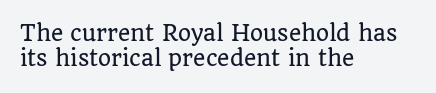
Q: Is the text italic (slanted)? A: No, it is upright.
Q: Is the text underlined? A: No.
Q: How is the paragraph aligned? A: Left-aligned.
Q: Is the spacing between letters normal or unusually wide? A: Normal.
